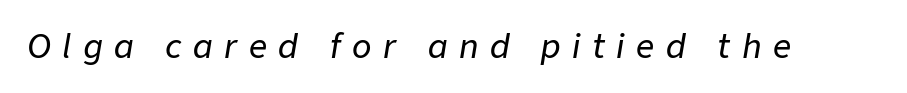
This sample uses an oblique cut, with every glyph tilted off the vertical. The space beneath each line is pristine and unruled. Do the characters align in a grid? No, the font is proportional. The gaps between neighbouring characters are conspicuously large.
